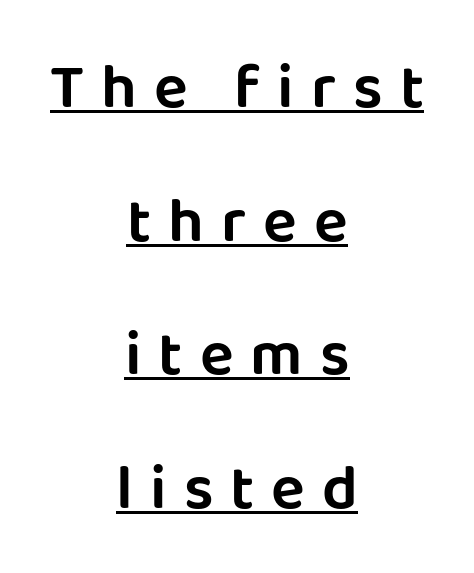
{"serif": "no", "italic": "no", "width": "normal", "stroke_contrast": "low", "x_height": "large", "monospaced": "no", "underline": "yes", "align": "center", "line_spacing": "loose", "line_spacing_ratio": 2.12, "letter_spacing": "wide", "letter_spacing_em": 0.27, "glyph_px": 63}
